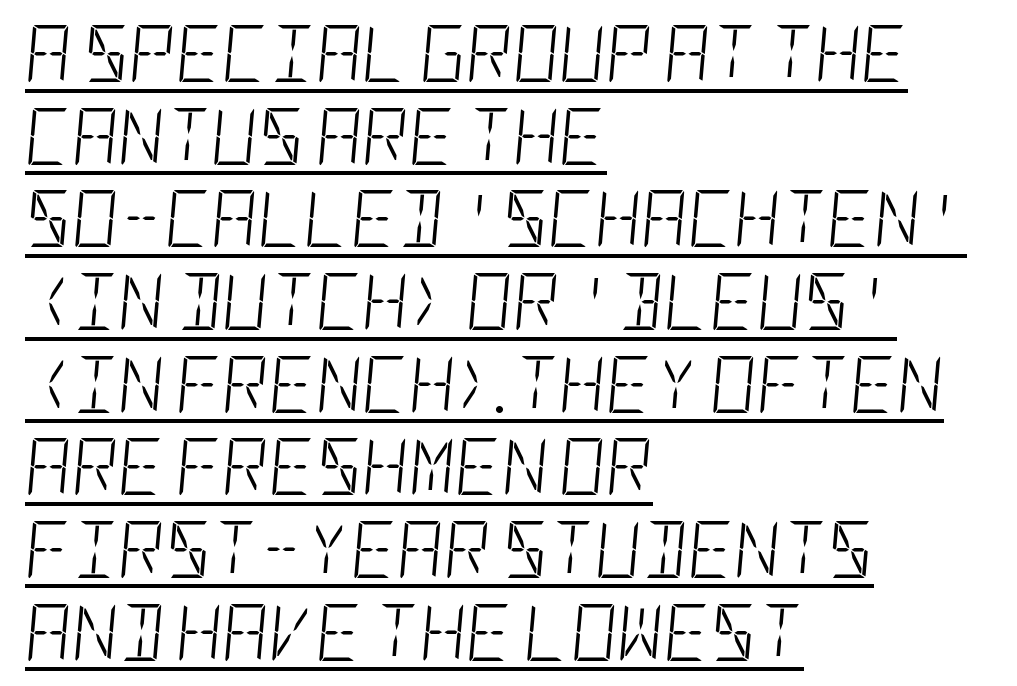
{"italic": "yes", "lean": "right", "slant_degrees": 5, "bold": "no", "weight": "light", "width": "condensed", "stroke_contrast": "low", "x_height": "large", "underline": "yes", "align": "left", "line_spacing": "normal", "line_spacing_ratio": 1.45, "letter_spacing": "normal", "letter_spacing_em": 0.0, "glyph_px": 57}
